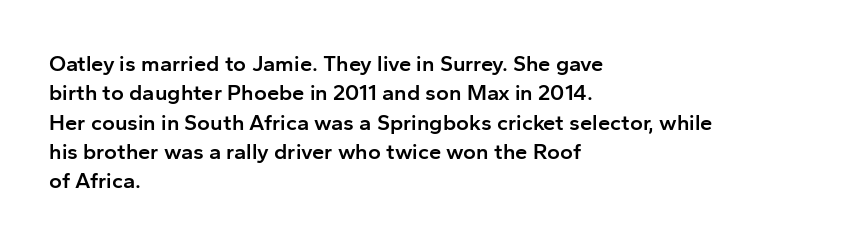
Unmarked baselines from the first word to the last. Does the copy run flush right? No — it runs flush left. Every stem runs plumb, perpendicular to the baseline. Each glyph is drawn with semibold strokes, heavier than normal yet not fully bold. The rendering keeps characters at their native spacing.
